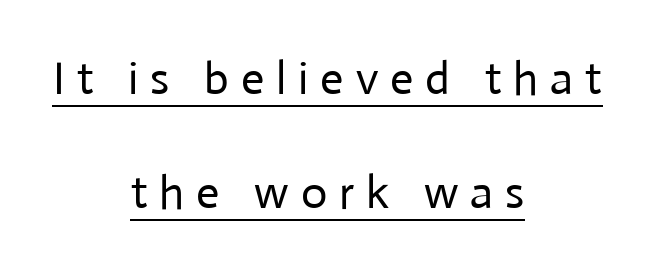
{"serif": "no", "italic": "no", "bold": "no", "weight": "regular", "width": "normal", "stroke_contrast": "low", "x_height": "medium", "monospaced": "no", "underline": "yes", "align": "center", "line_spacing": "loose", "line_spacing_ratio": 2.48, "letter_spacing": "wide", "letter_spacing_em": 0.26, "glyph_px": 46}
